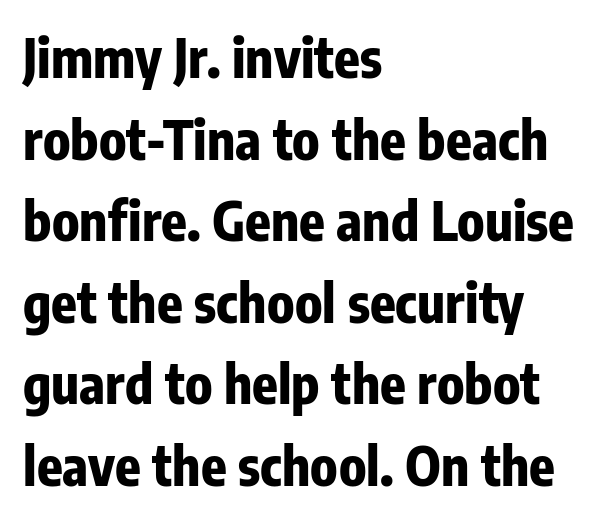
The image shows 53 px bold, condensed sans-serif type, upright; set left-aligned, normal line spacing (1.54x), normal letter spacing, not underlined; low stroke contrast and a medium x-height.
